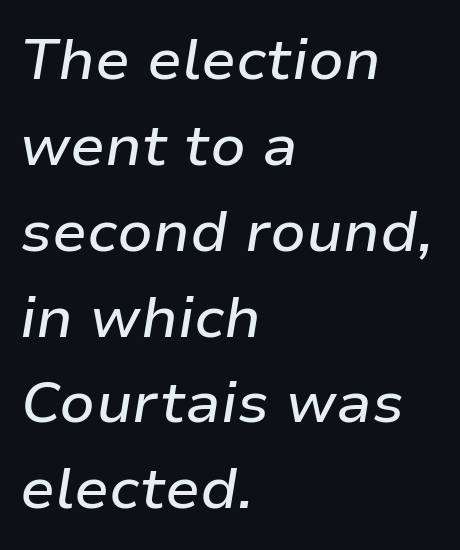
Looking at the ascenders, they clearly lean. The gaps between neighbouring characters are ordinary and unremarkable. The space between consecutive lines is moderate. The lines in this sample share a left origin and differ only in where they stop. Descenders are the only things crossing below the line.
